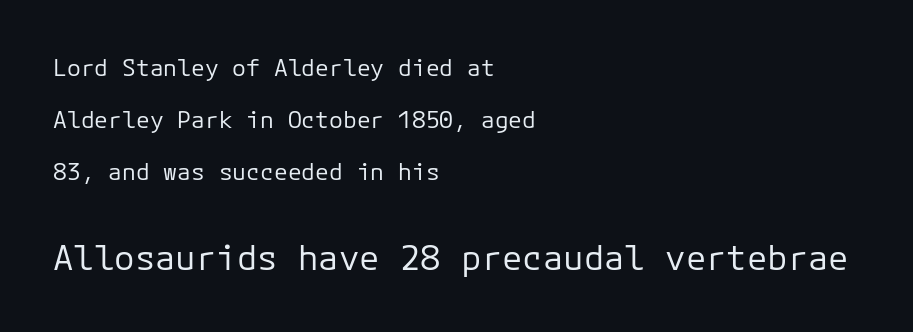
{"serif": "no", "italic": "no", "bold": "no", "weight": "regular", "width": "normal", "stroke_contrast": "low", "x_height": "medium", "underline": "no", "align": "left", "line_spacing": "loose", "line_spacing_ratio": 2.26, "letter_spacing": "normal", "letter_spacing_em": 0.0, "larger_block": "second", "size_ratio": 1.48, "glyph_px": 34}
